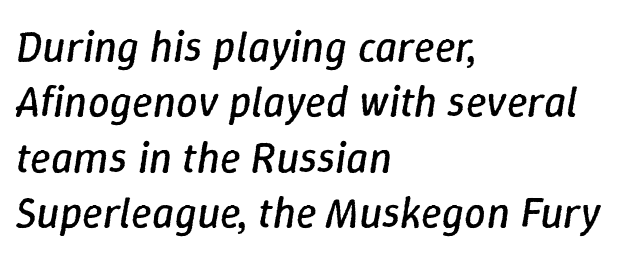
{"italic": "yes", "lean": "right", "slant_degrees": 9, "bold": "no", "weight": "regular", "width": "normal", "stroke_contrast": "low", "x_height": "medium", "monospaced": "no", "underline": "no", "align": "left", "line_spacing": "normal", "line_spacing_ratio": 1.29, "letter_spacing": "normal", "letter_spacing_em": 0.0, "glyph_px": 43}
